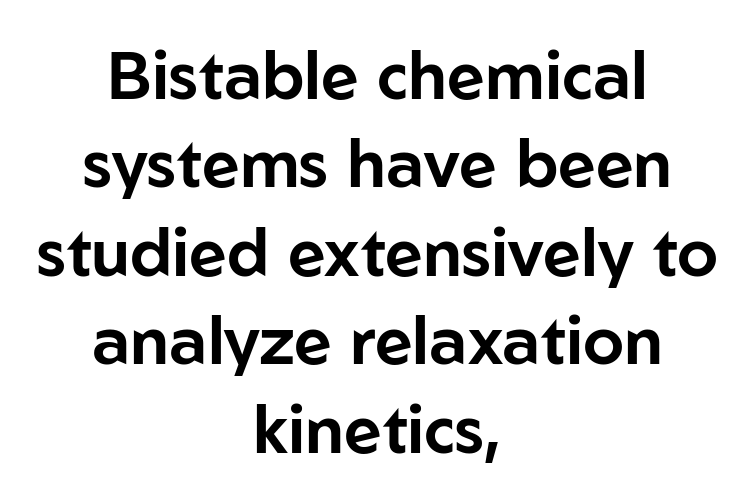
{"serif": "no", "italic": "no", "width": "normal", "stroke_contrast": "low", "x_height": "medium", "monospaced": "no", "underline": "no", "align": "center", "line_spacing": "normal", "line_spacing_ratio": 1.34, "letter_spacing": "normal", "letter_spacing_em": 0.0, "glyph_px": 66}
